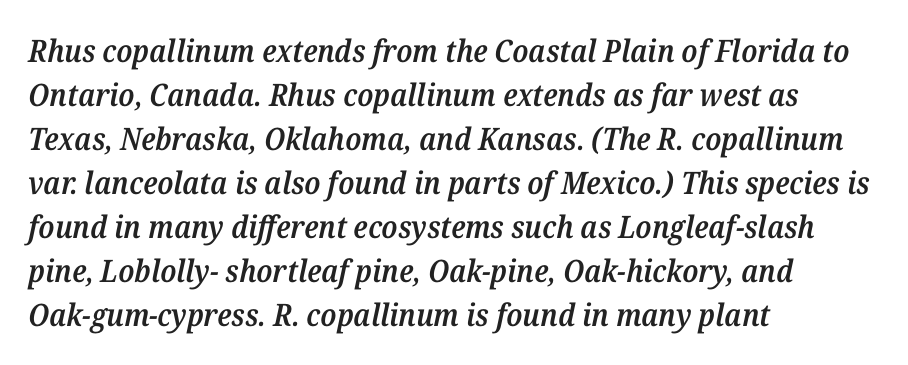
{"serif": "yes", "italic": "yes", "lean": "right", "slant_degrees": 12, "bold": "semi", "weight": "semibold", "width": "normal", "stroke_contrast": "medium", "x_height": "medium", "monospaced": "no", "underline": "no", "align": "left", "line_spacing": "normal", "line_spacing_ratio": 1.42, "letter_spacing": "normal", "letter_spacing_em": 0.0, "glyph_px": 31}
